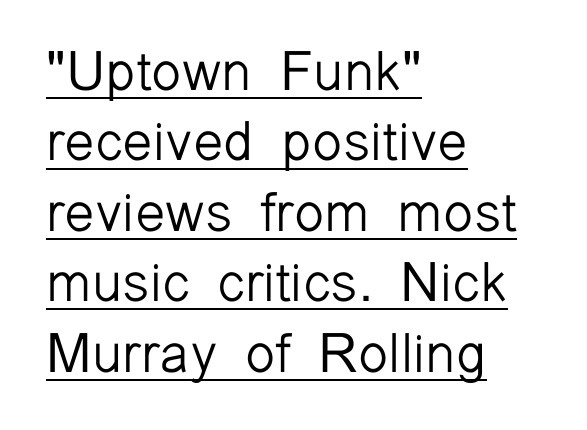
Q: Is the text bold? A: No.
Q: Is the text italic (slanted)? A: No, it is upright.
Q: Is the typeface a serif or a sans-serif typeface? A: Sans-serif.
Q: Is the text underlined? A: Yes.
Q: How is the paragraph aligned? A: Left-aligned.
Q: Is the spacing between letters normal or unusually wide? A: Normal.
Q: Is the spacing between lines tight, normal or loose? A: Normal.
Q: Width (condensed, normal, or wide)? A: Normal.
Q: Stroke contrast? A: Low.
Q: x-height? A: Medium.
Q: Monospaced? A: No.
